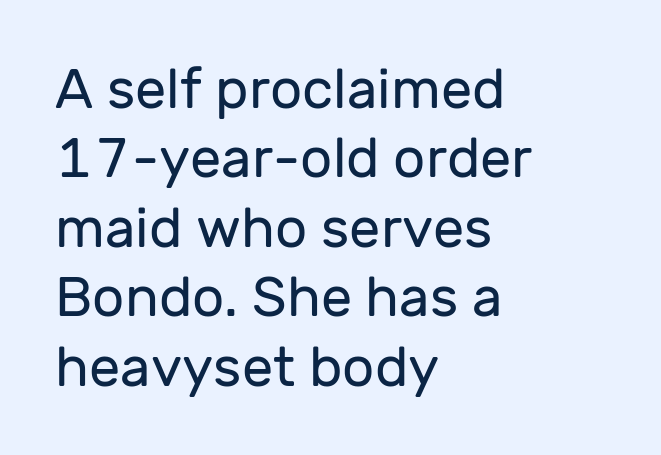
If you drew a line through each stem, it would be perfectly vertical. The passage shown is not underscored anywhere. Typographically, this falls in the sans-serif category. Here the glyphs are tracked normally, forming tight word shapes. You could not count columns in this text — the font is proportionally spaced. Weight: regular or lighter.
